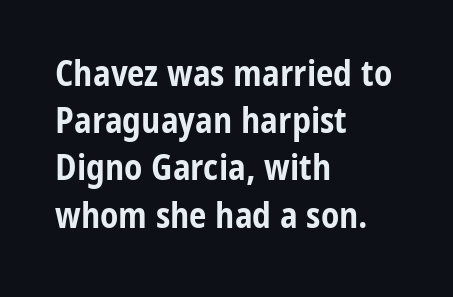
The image shows 35 px bold, condensed sans-serif type, upright; set left-aligned, normal line spacing (1.35x), normal letter spacing, not underlined; low stroke contrast and a medium x-height.
